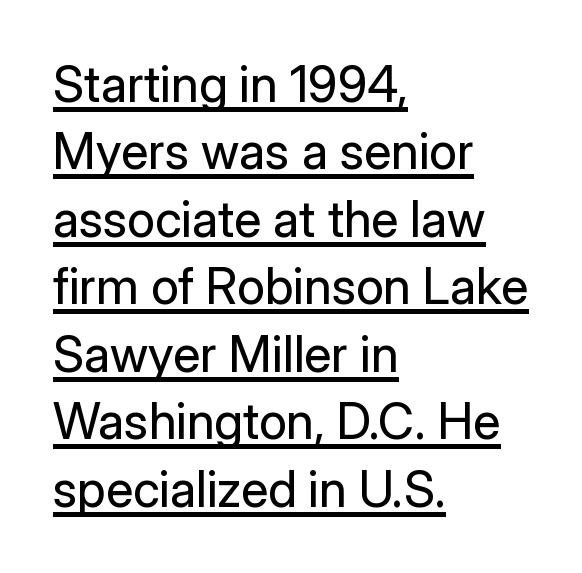
{"serif": "no", "italic": "no", "bold": "no", "weight": "regular", "width": "normal", "stroke_contrast": "low", "x_height": "medium", "monospaced": "no", "underline": "yes", "align": "left", "line_spacing": "normal", "line_spacing_ratio": 1.35, "letter_spacing": "normal", "letter_spacing_em": 0.0, "glyph_px": 50}
